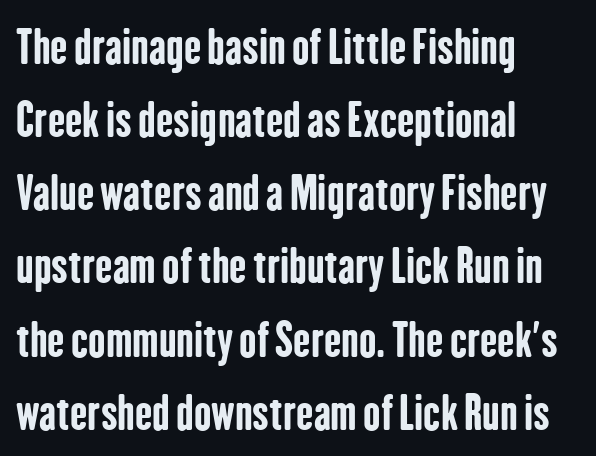
Every row of glyphs begins at an identical x-position on the left. Is this a sans? Yes — the strokes have no serifs. You could not count columns in this text — the font is proportionally spaced. In terms of leading, this rendering sits right in the middle. The type is set solid horizontally, with unmodified tracking. Ascenders rise straight up at ninety degrees.
